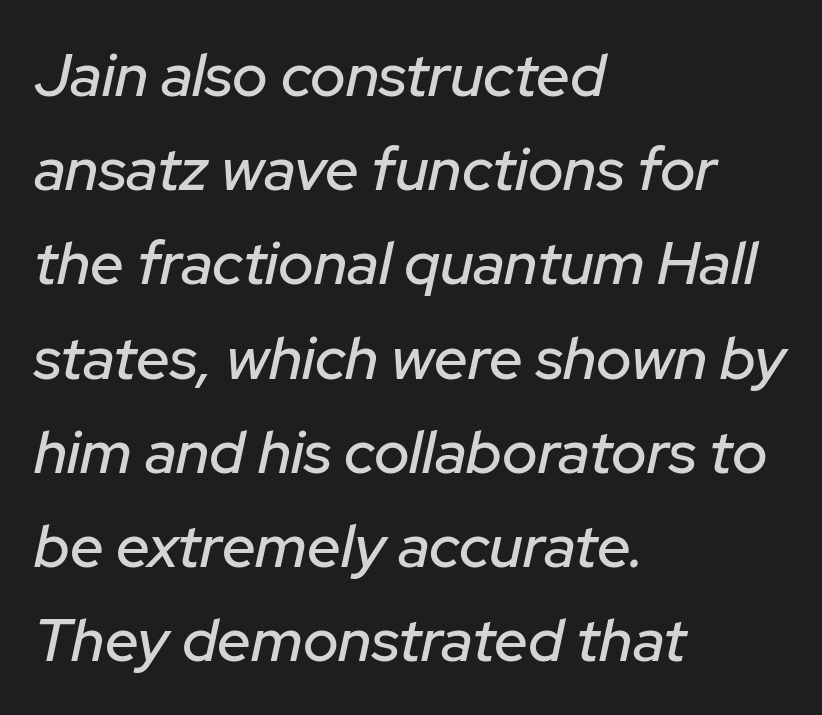
Q: Is the text italic (slanted)? A: Yes, it leans right by about 12 degrees.
Q: Is the text underlined? A: No.
Q: How is the paragraph aligned? A: Left-aligned.
Q: Is the spacing between letters normal or unusually wide? A: Normal.
Q: Is the spacing between lines tight, normal or loose? A: Normal.
Q: Width (condensed, normal, or wide)? A: Normal.
Q: Stroke contrast? A: Low.
Q: x-height? A: Medium.
Q: Monospaced? A: No.
